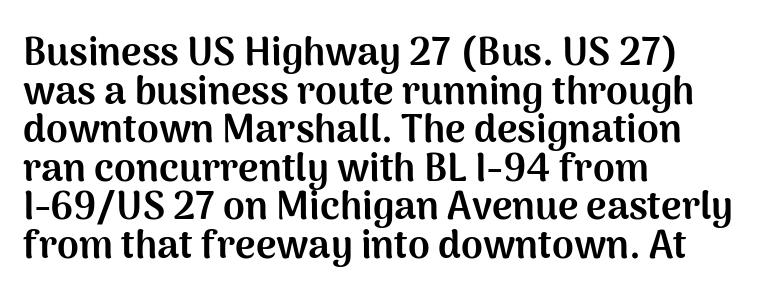
{"serif": "no", "italic": "no", "bold": "yes", "weight": "bold", "width": "normal", "stroke_contrast": "medium", "x_height": "medium", "monospaced": "no", "underline": "no", "align": "left", "line_spacing": "tight", "line_spacing_ratio": 0.99, "letter_spacing": "normal", "letter_spacing_em": 0.0, "glyph_px": 39}
